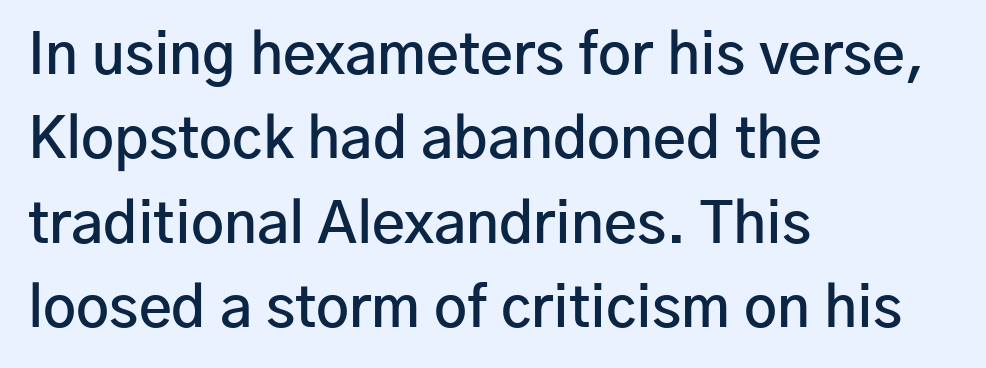
The image shows 57 px semibold sans-serif type, upright; set left-aligned, normal line spacing (1.48x), normal letter spacing, not underlined; low stroke contrast and a medium x-height.
